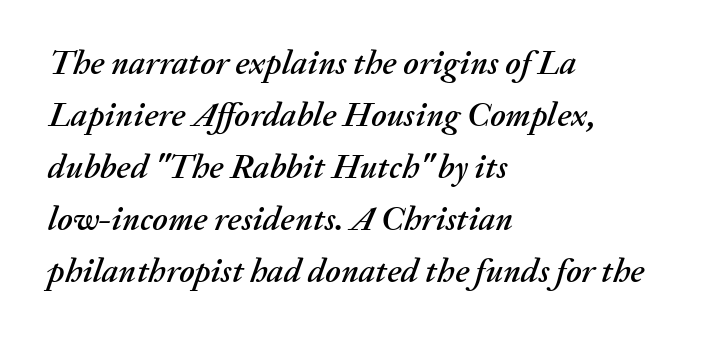
Q: Is the text italic (slanted)? A: Yes, it leans right by about 20 degrees.
Q: Is the text underlined? A: No.
Q: How is the paragraph aligned? A: Left-aligned.
Q: Is the spacing between letters normal or unusually wide? A: Normal.
Q: Is the spacing between lines tight, normal or loose? A: Normal.
Q: Width (condensed, normal, or wide)? A: Normal.
Q: Stroke contrast? A: Medium.
Q: x-height? A: Medium.
Q: Monospaced? A: No.
